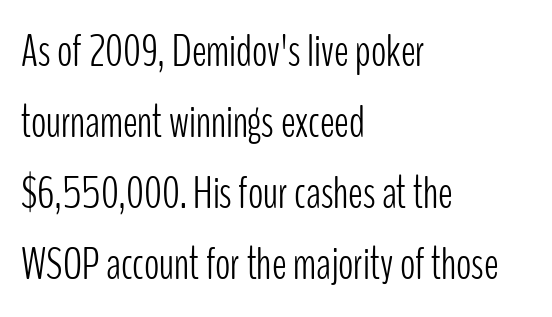
{"serif": "no", "italic": "no", "bold": "no", "weight": "light", "width": "condensed", "stroke_contrast": "low", "x_height": "medium", "monospaced": "no", "underline": "no", "align": "left", "line_spacing": "normal", "line_spacing_ratio": 1.58, "letter_spacing": "normal", "letter_spacing_em": 0.0, "glyph_px": 45}
